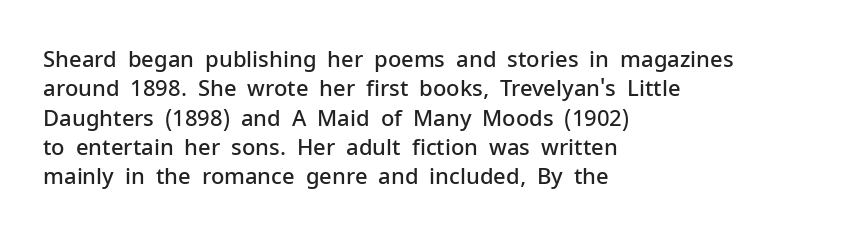
The image shows 22 px text type, upright; set left-aligned, normal line spacing (1.33x), normal letter spacing, not underlined.
